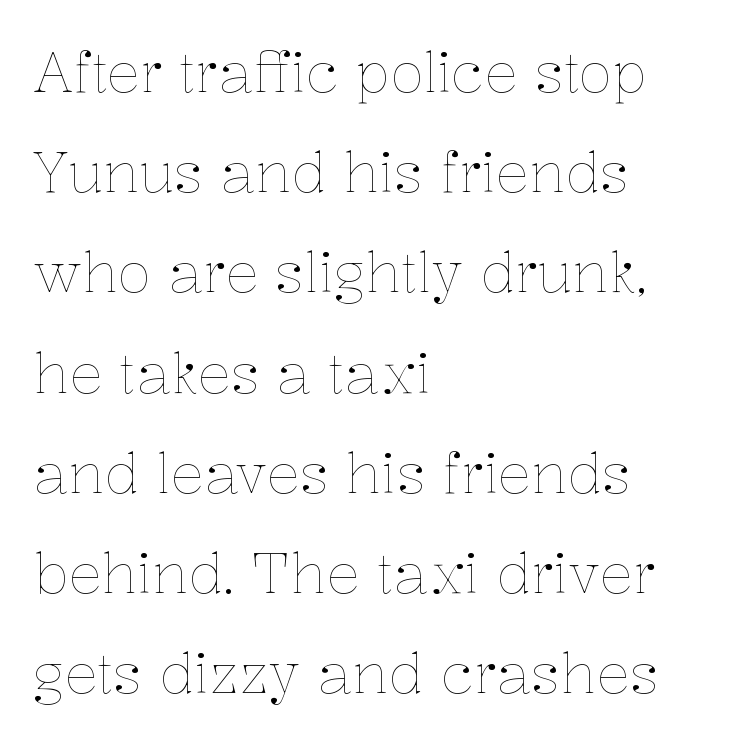
The image shows 56 px thin type, upright; set left-aligned, line spacing 1.79x, normal letter spacing, not underlined; low stroke contrast and a medium x-height.
